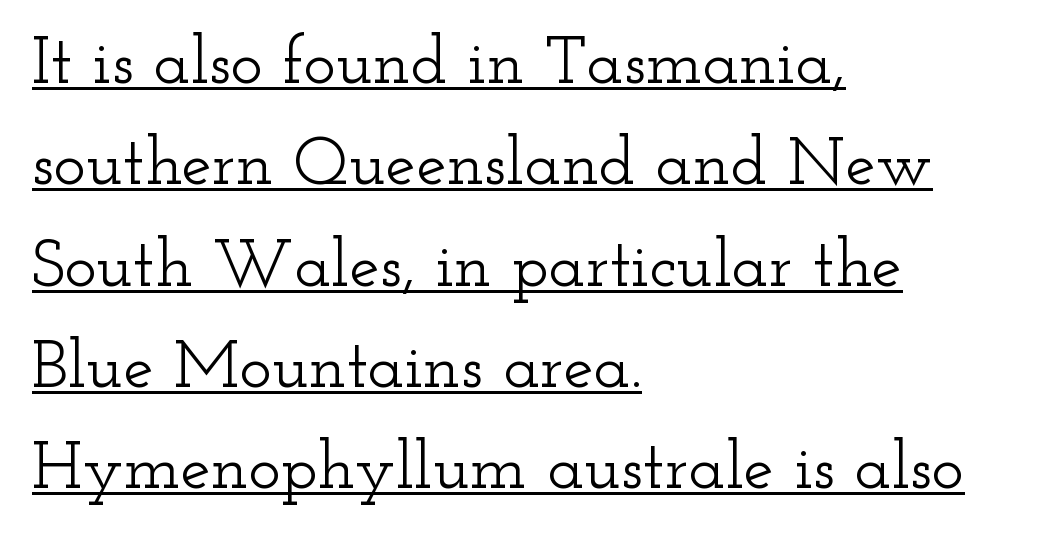
{"serif": "yes", "italic": "no", "width": "wide", "stroke_contrast": "low", "x_height": "small", "monospaced": "no", "underline": "yes", "align": "left", "line_spacing": "normal", "line_spacing_ratio": 1.49, "letter_spacing": "normal", "letter_spacing_em": 0.0, "glyph_px": 68}
